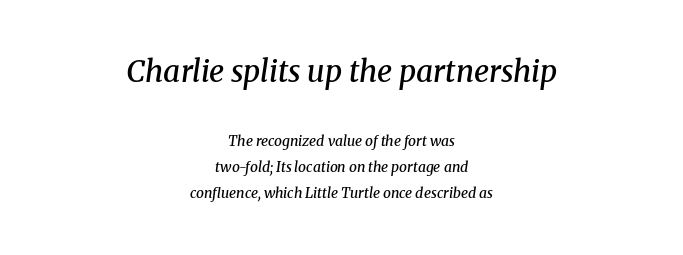
These lines are rendered in a variable-pitch font. Does extra space separate the letters? No, they use regular spacing. The lettering tilts uniformly, giving the passage an italic look. The lines in this sample share a center point and differ in where they start and stop.
